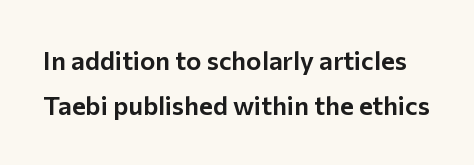
Nobody drew a line under any word here. You could call the tracking neutral — neither tight nor loose. Style check: upright.
